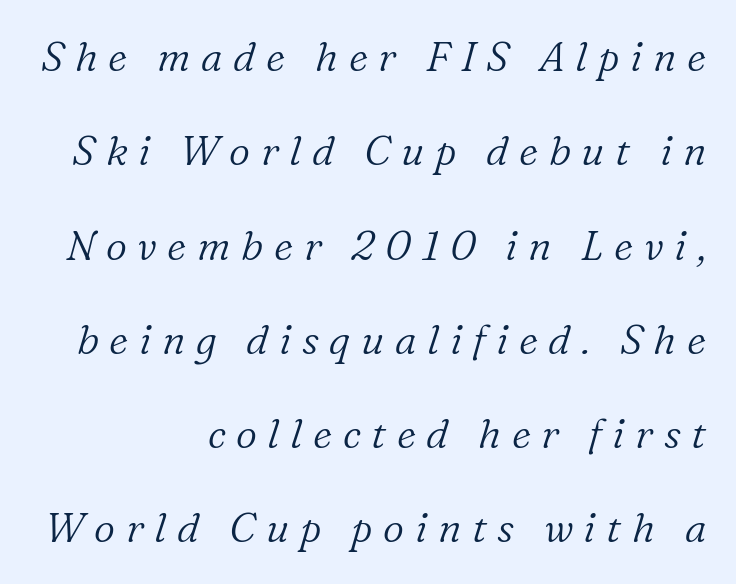
{"serif": "yes", "italic": "yes", "lean": "right", "slant_degrees": 16, "bold": "no", "weight": "light", "width": "normal", "stroke_contrast": "low", "x_height": "medium", "monospaced": "no", "underline": "no", "align": "right", "line_spacing": "loose", "line_spacing_ratio": 2.3, "letter_spacing": "wide", "letter_spacing_em": 0.26, "glyph_px": 41}
